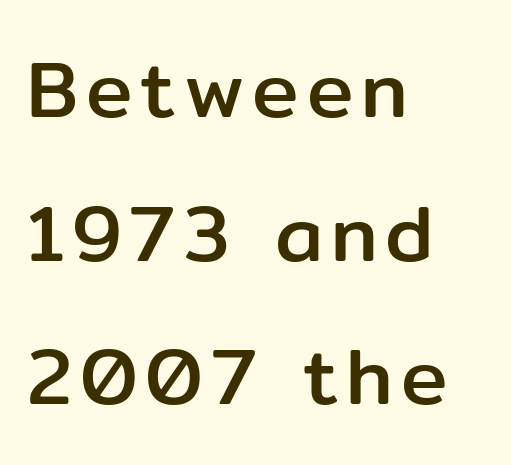
Q: Is the text italic (slanted)? A: No, it is upright.
Q: Is the typeface a serif or a sans-serif typeface? A: Sans-serif.
Q: Is the text underlined? A: No.
Q: How is the paragraph aligned? A: Left-aligned.
Q: Width (condensed, normal, or wide)? A: Normal.
Q: Stroke contrast? A: Low.
Q: x-height? A: Medium.
Q: Monospaced? A: No.
